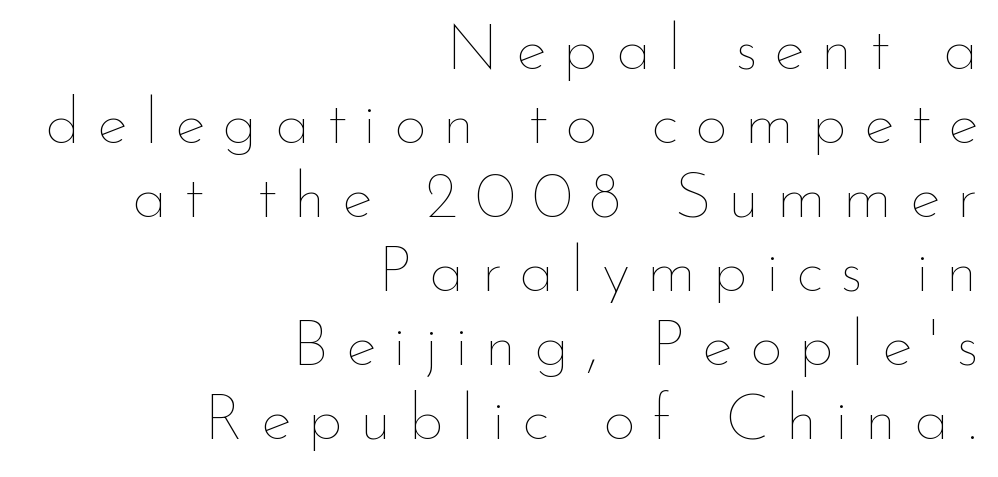
Vertically, the passage feels compressed, each row crowding the next. Letters have the restrained weight of plain body copy at most. The lettering holds an erect, upright posture throughout. These lines are rendered in a variable-pitch font. The text block is weighted toward the right margin, trailing off unevenly leftward.
